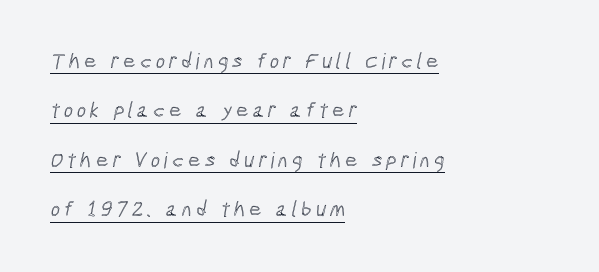
The image shows 22 px text type; set left-aligned, loose line spacing (2.25x), underlined.
